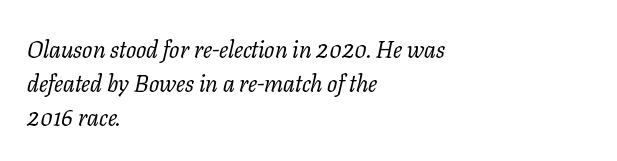
Q: Is the text bold? A: No.
Q: Is the text italic (slanted)? A: Yes, it leans right by about 11 degrees.
Q: Is the text underlined? A: No.
Q: How is the paragraph aligned? A: Left-aligned.
Q: Is the spacing between letters normal or unusually wide? A: Normal.
Q: Is the spacing between lines tight, normal or loose? A: Normal.
